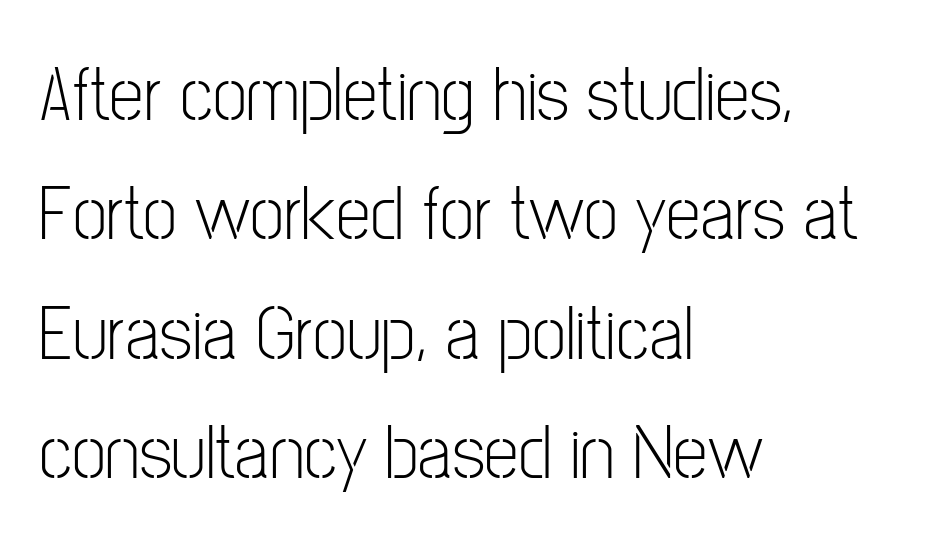
{"serif": "no", "italic": "no", "bold": "no", "weight": "light", "width": "condensed", "stroke_contrast": "low", "x_height": "medium", "monospaced": "no", "underline": "no", "align": "left", "line_spacing": "normal", "line_spacing_ratio": 1.53, "letter_spacing": "normal", "letter_spacing_em": 0.0, "glyph_px": 78}
